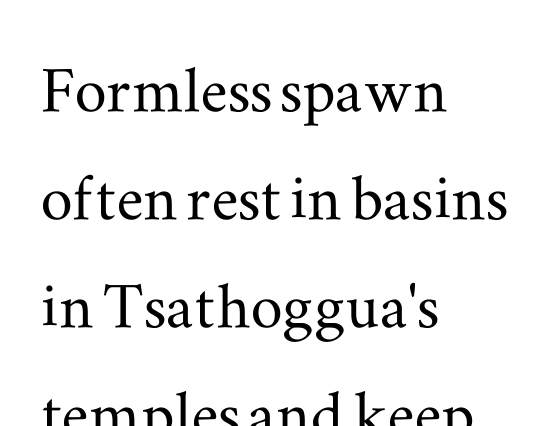
{"serif": "yes", "italic": "no", "width": "wide", "stroke_contrast": "medium", "x_height": "small", "monospaced": "no", "underline": "no", "align": "left", "line_spacing": "normal", "line_spacing_ratio": 1.35, "letter_spacing": "normal", "letter_spacing_em": 0.0, "glyph_px": 80}
